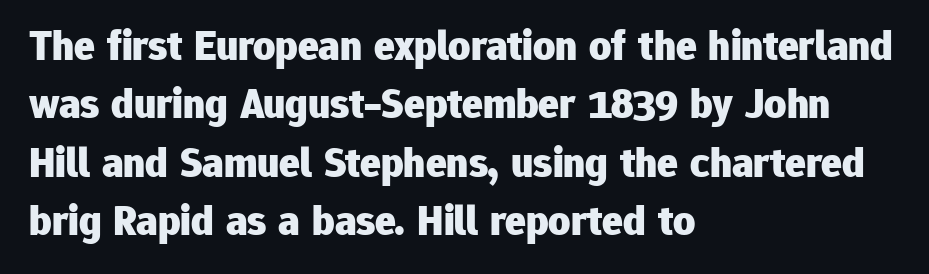
{"serif": "no", "italic": "no", "bold": "yes", "weight": "heavy", "width": "normal", "stroke_contrast": "low", "x_height": "medium", "monospaced": "no", "underline": "no", "align": "left", "line_spacing": "normal", "line_spacing_ratio": 1.36, "letter_spacing": "normal", "letter_spacing_em": 0.0, "glyph_px": 43}
